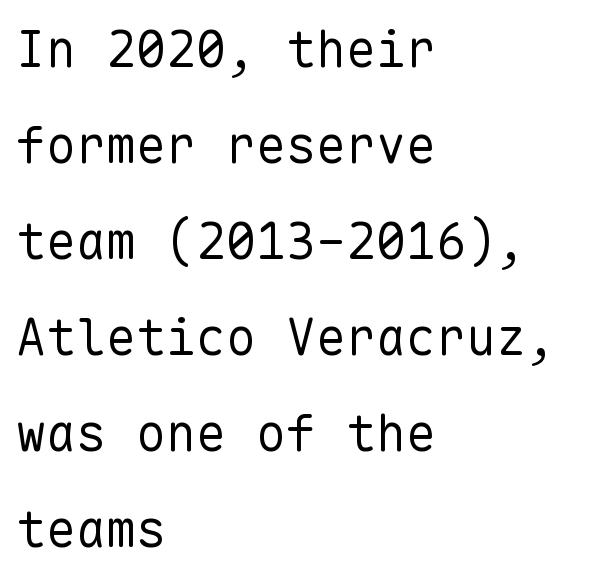
Here the designer chose a console-style face with uniform glyph widths. Students, note that the glyphs here touch the page at normal intervals. A light-to-regular cut is what we see here. The space directly below the letters is spotless.
